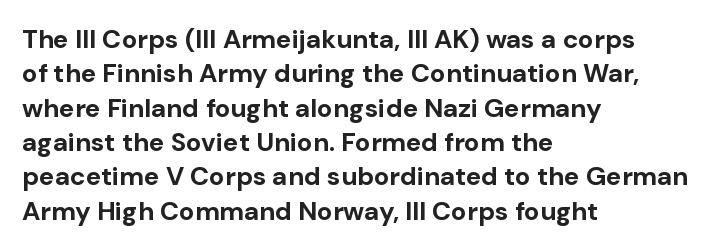
{"italic": "no", "bold": "yes", "underline": "no", "align": "left", "line_spacing": "normal", "line_spacing_ratio": 1.32, "letter_spacing": "normal", "letter_spacing_em": 0.0, "glyph_px": 26}
